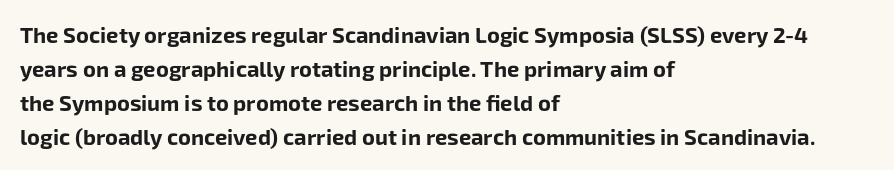
The lettering holds an erect, upright posture throughout. No word sits above an underline. Thick stems and heavy bowls — unmistakably bold. How are the letters spaced? Ordinarily, with no added tracking. Line beginnings align vertically; line endings do not.
